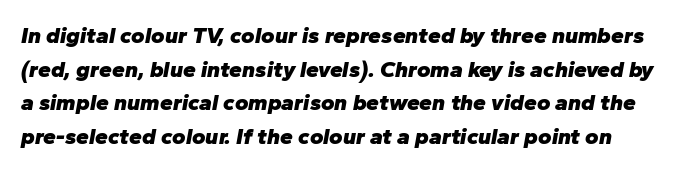
Observe the lean: these are italic letterforms. The words here are not underlined. Leading: standard. In terms of letterspacing, this is plain default setting. What weight is shown? A full bold with thick strokes.
